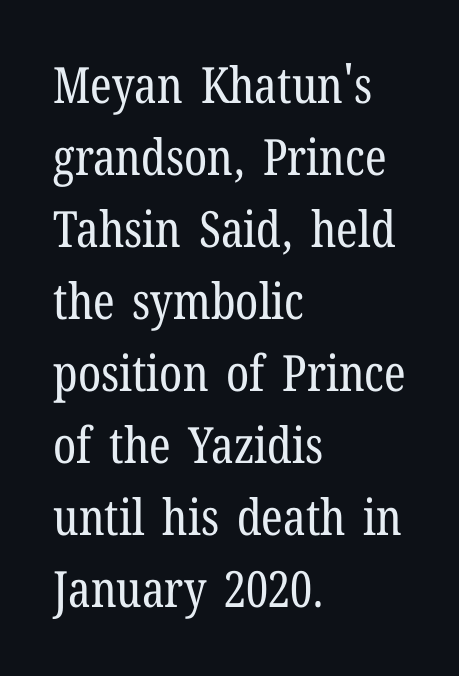
The image shows 50 px regular-weight, condensed serif type, upright; set left-aligned, normal line spacing (1.44x), normal letter spacing, not underlined; low stroke contrast and a medium x-height.
